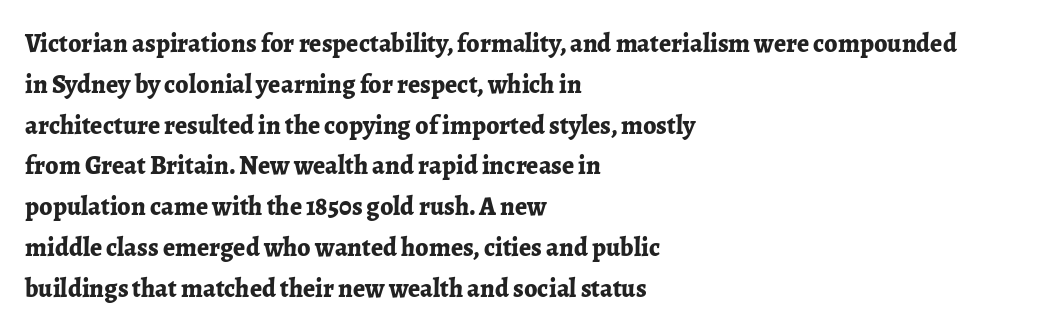
Q: Is the text bold? A: Yes.
Q: Is the text italic (slanted)? A: No, it is upright.
Q: Is the text underlined? A: No.
Q: How is the paragraph aligned? A: Left-aligned.
Q: Is the spacing between letters normal or unusually wide? A: Normal.
Q: Is the spacing between lines tight, normal or loose? A: Normal.
